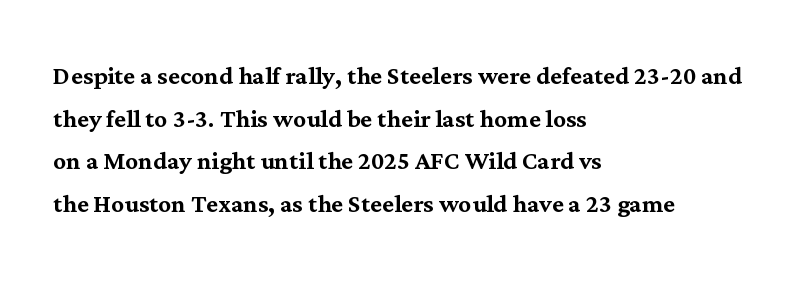
Q: Is the text italic (slanted)? A: No, it is upright.
Q: Is the typeface a serif or a sans-serif typeface? A: Serif.
Q: Is the text underlined? A: No.
Q: How is the paragraph aligned? A: Left-aligned.
Q: Is the spacing between letters normal or unusually wide? A: Normal.
Q: Is the spacing between lines tight, normal or loose? A: Normal.
Q: Width (condensed, normal, or wide)? A: Normal.
Q: Stroke contrast? A: Medium.
Q: x-height? A: Medium.
Q: Monospaced? A: No.
